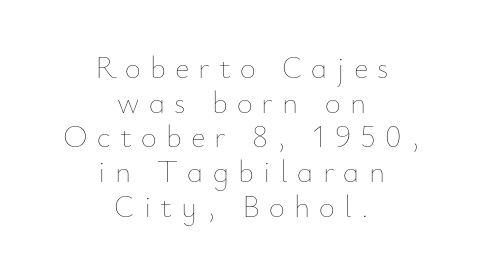
{"italic": "no", "bold": "no", "weight": "thin", "width": "normal", "stroke_contrast": "low", "x_height": "small", "monospaced": "no", "underline": "no", "align": "center", "line_spacing": "tight", "line_spacing_ratio": 1.12, "letter_spacing": "wide", "letter_spacing_em": 0.3, "glyph_px": 31}
